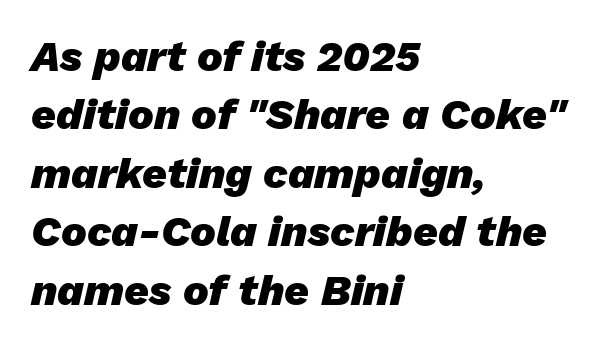
Q: Is the text bold? A: Yes.
Q: Is the text italic (slanted)? A: Yes, it leans right by about 13 degrees.
Q: Is the text underlined? A: No.
Q: How is the paragraph aligned? A: Left-aligned.
Q: Is the spacing between letters normal or unusually wide? A: Normal.
Q: Is the spacing between lines tight, normal or loose? A: Normal.
Q: Width (condensed, normal, or wide)? A: Normal.
Q: Stroke contrast? A: Low.
Q: x-height? A: Medium.
Q: Monospaced? A: No.
